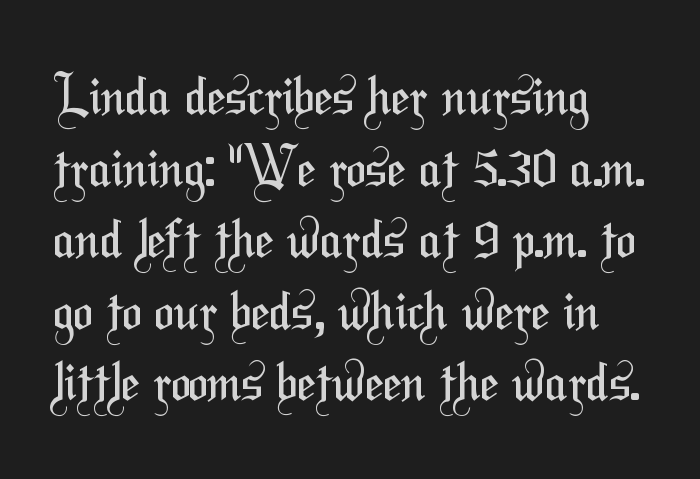
The image shows 53 px regular-weight, condensed sans-serif type; set normal line spacing (1.35x), normal letter spacing, not underlined; medium stroke contrast and a medium x-height.
